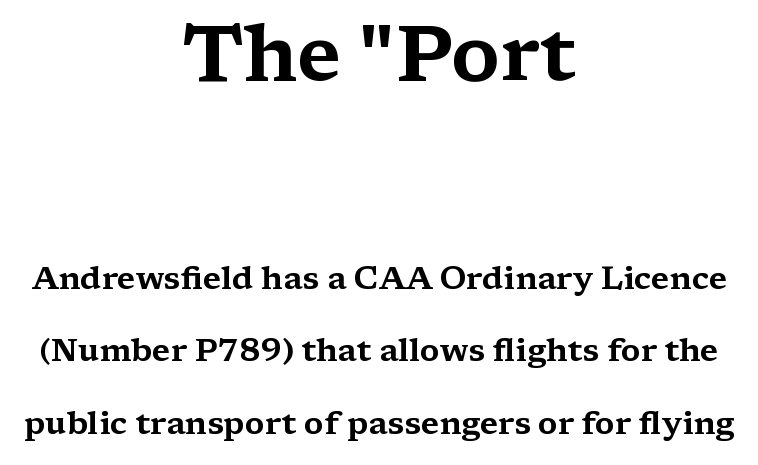
Q: Is the text italic (slanted)? A: No, it is upright.
Q: Is the typeface a serif or a sans-serif typeface? A: Serif.
Q: Is the text underlined? A: No.
Q: How is the paragraph aligned? A: Centered.
Q: Is the spacing between letters normal or unusually wide? A: Normal.
Q: Is the spacing between lines tight, normal or loose? A: Loose.
Q: Which block of text is set in a larger size, the first (top) or the second (bottom)? A: The first (top) one.
Q: Width (condensed, normal, or wide)? A: Wide.
Q: Stroke contrast? A: Medium.
Q: x-height? A: Medium.
Q: Monospaced? A: No.
